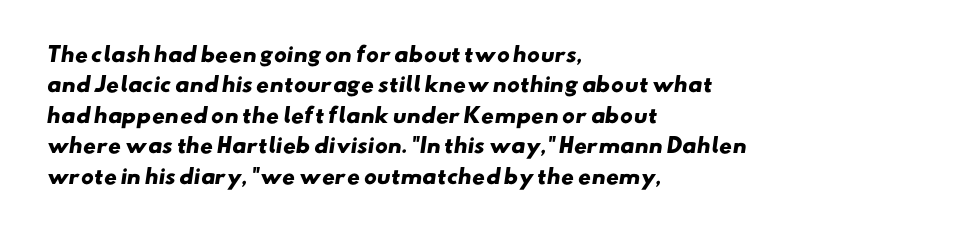
Inter-character spacing is left at the font's built-in metrics. The lines sit at an ordinary, default distance from one another. Plain, unruled lines of type. Stroke thickness is high; the sample reads as a true bold.
